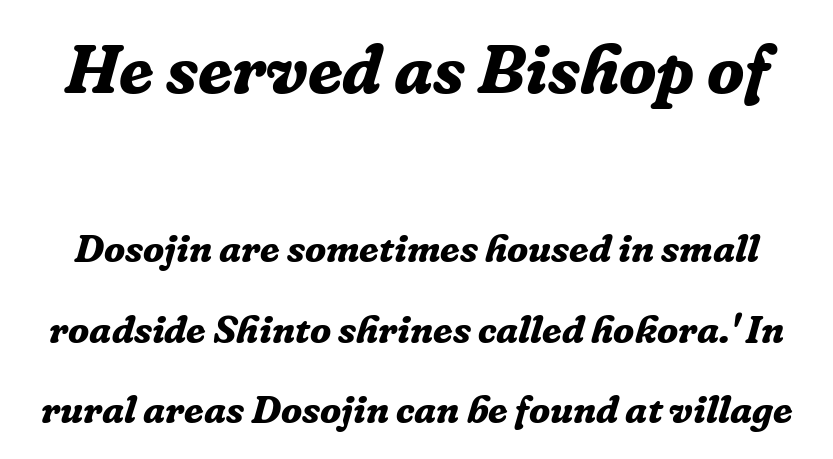
Q: Is the text bold? A: Yes.
Q: Is the text italic (slanted)? A: Yes, it leans right by about 16 degrees.
Q: Is the typeface a serif or a sans-serif typeface? A: Serif.
Q: Is the text underlined? A: No.
Q: Is the spacing between letters normal or unusually wide? A: Normal.
Q: Is the spacing between lines tight, normal or loose? A: Loose.
Q: Which block of text is set in a larger size, the first (top) or the second (bottom)? A: The first (top) one.
Q: Width (condensed, normal, or wide)? A: Normal.
Q: Stroke contrast? A: Low.
Q: x-height? A: Medium.
Q: Monospaced? A: No.
